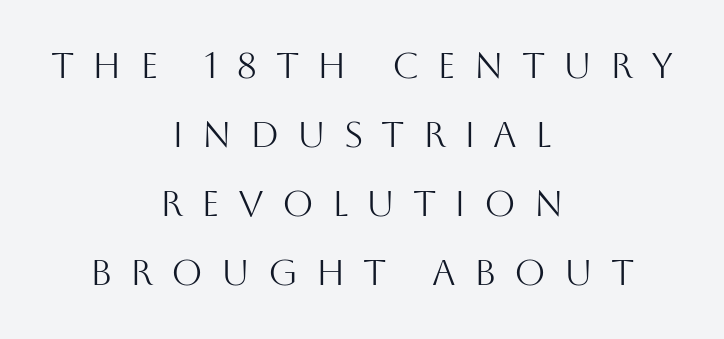
The image shows 36 px light sans-serif type, upright; set centered, loose line spacing (1.92x), unusually wide letter spacing (+0.5 em), not underlined; medium stroke contrast and a large x-height.
